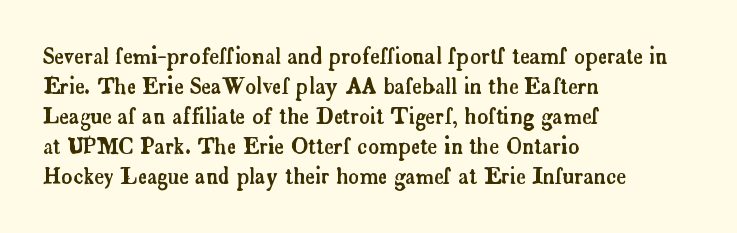
The gaps between neighbouring characters are ordinary and unremarkable. This rendering uses left alignment, leaving the right contour irregular. Horizontal bands of white between lines are of average thickness. The strip under each line holds only bare page. It's the straight-up-and-down kind of type.
